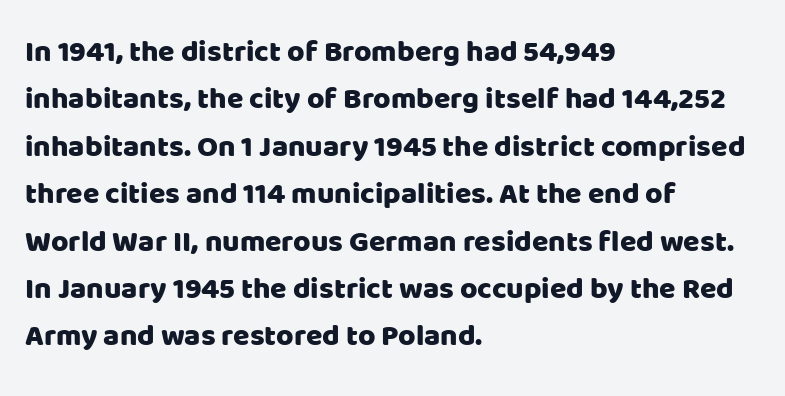
Is this a fixed-width face? No — the glyphs have proportional, varying widths. Look at the tracking — it's just the regular setting, nothing added. The glyphs in this specimen are sans serif. Decoration check: the copy has no underline.
